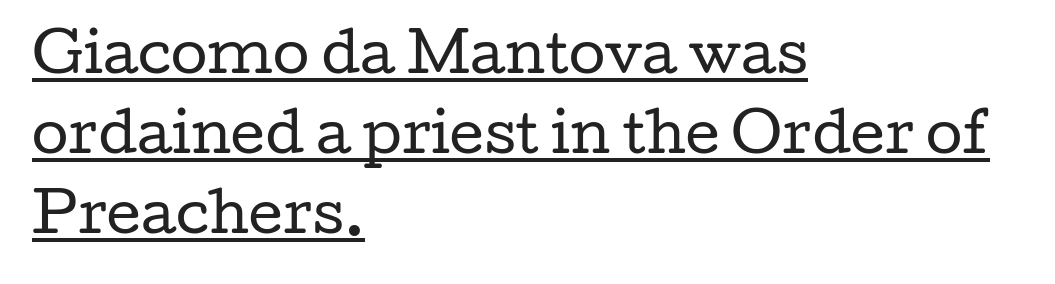
Q: Is the text bold? A: No.
Q: Is the text italic (slanted)? A: No, it is upright.
Q: Is the typeface a serif or a sans-serif typeface? A: Serif.
Q: Is the text underlined? A: Yes.
Q: How is the paragraph aligned? A: Left-aligned.
Q: Is the spacing between letters normal or unusually wide? A: Normal.
Q: Is the spacing between lines tight, normal or loose? A: Normal.
Q: Width (condensed, normal, or wide)? A: Wide.
Q: Stroke contrast? A: Low.
Q: x-height? A: Medium.
Q: Monospaced? A: No.
